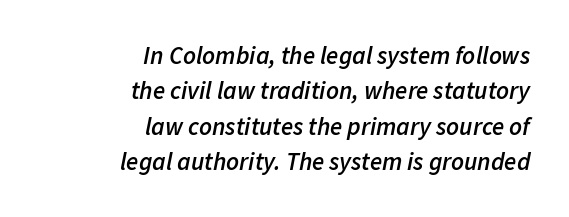
Q: Is the text bold? A: Semi-bold.
Q: Is the text italic (slanted)? A: Yes, it leans right by about 11 degrees.
Q: Is the text underlined? A: No.
Q: How is the paragraph aligned? A: Right-aligned.
Q: Is the spacing between letters normal or unusually wide? A: Normal.
Q: Is the spacing between lines tight, normal or loose? A: Normal.
